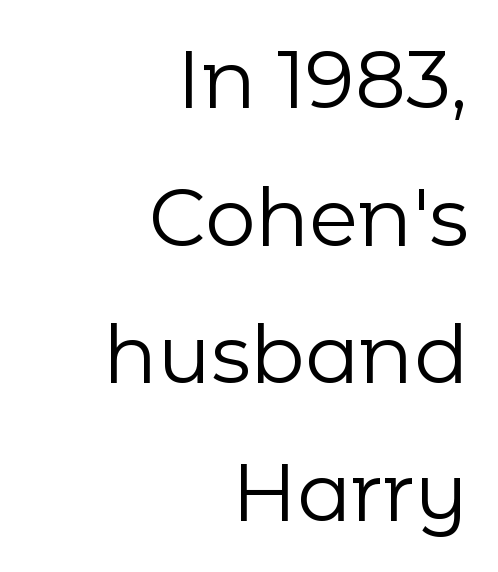
{"serif": "no", "italic": "no", "bold": "no", "weight": "regular", "width": "normal", "stroke_contrast": "low", "x_height": "medium", "monospaced": "no", "underline": "no", "align": "right", "line_spacing_ratio": 1.72, "letter_spacing": "normal", "letter_spacing_em": 0.0, "glyph_px": 80}
